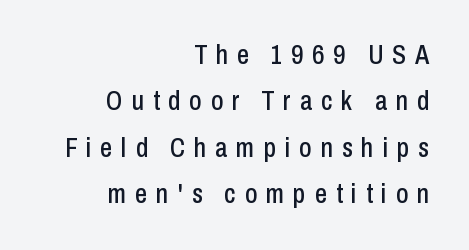
Q: Is the text italic (slanted)? A: No, it is upright.
Q: Is the text underlined? A: No.
Q: How is the paragraph aligned? A: Right-aligned.
Q: Is the spacing between letters normal or unusually wide? A: Unusually wide.
